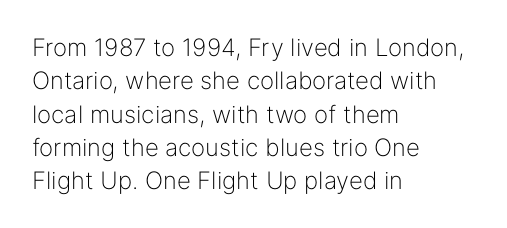
{"italic": "no", "bold": "no", "underline": "no", "align": "left", "line_spacing": "normal", "line_spacing_ratio": 1.39, "letter_spacing": "normal", "letter_spacing_em": 0.0, "glyph_px": 24}
